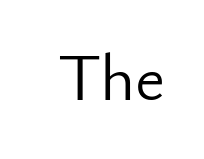
{"serif": "no", "italic": "no", "bold": "no", "weight": "light", "width": "normal", "stroke_contrast": "low", "x_height": "small", "monospaced": "no", "underline": "no", "letter_spacing": "normal", "letter_spacing_em": 0.0, "glyph_px": 66}
